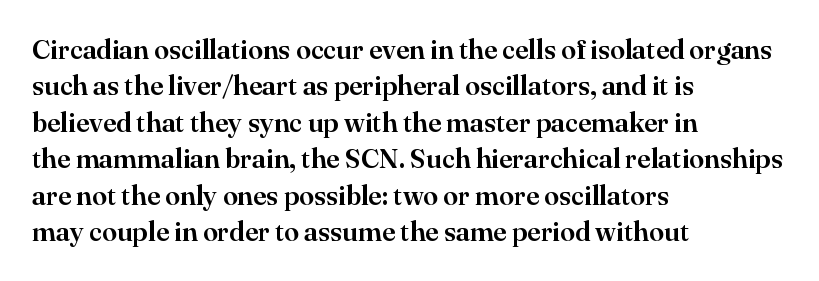
{"italic": "no", "underline": "no", "align": "left", "line_spacing": "normal", "line_spacing_ratio": 1.35, "letter_spacing": "normal", "letter_spacing_em": 0.0, "glyph_px": 27}
